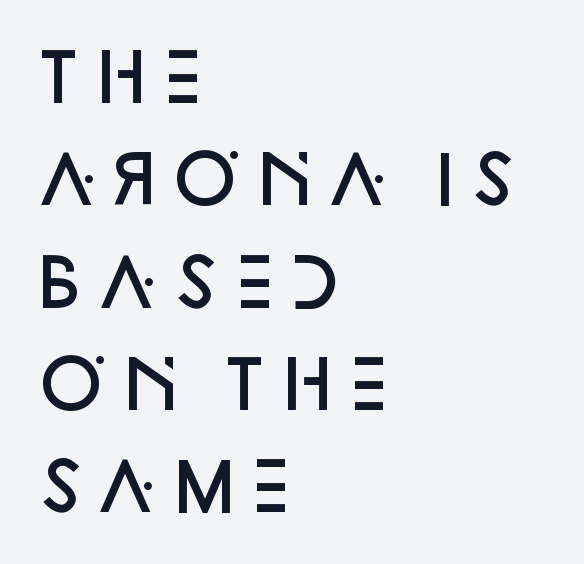
Q: Is the text bold? A: Semi-bold.
Q: Is the text italic (slanted)? A: No, it is upright.
Q: Is the typeface a serif or a sans-serif typeface? A: Sans-serif.
Q: Is the text underlined? A: No.
Q: How is the paragraph aligned? A: Left-aligned.
Q: Is the spacing between letters normal or unusually wide? A: Normal.
Q: Is the spacing between lines tight, normal or loose? A: Normal.
Q: Width (condensed, normal, or wide)? A: Normal.
Q: Stroke contrast? A: Low.
Q: x-height? A: Large.
Q: Monospaced? A: No.
